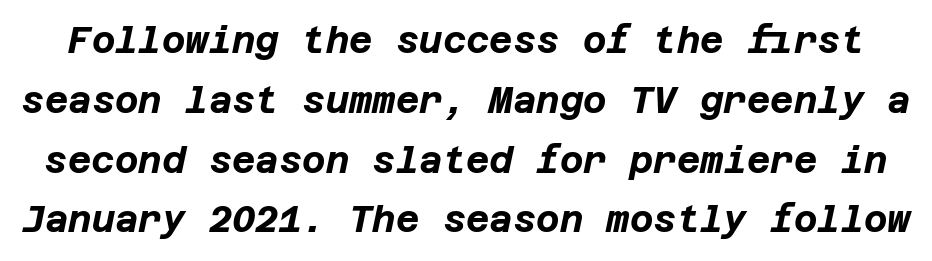
{"italic": "yes", "lean": "right", "slant_degrees": 12, "bold": "yes", "weight": "bold", "width": "normal", "stroke_contrast": "low", "x_height": "large", "underline": "no", "line_spacing": "normal", "line_spacing_ratio": 1.66, "letter_spacing": "normal", "letter_spacing_em": 0.0, "glyph_px": 36}
